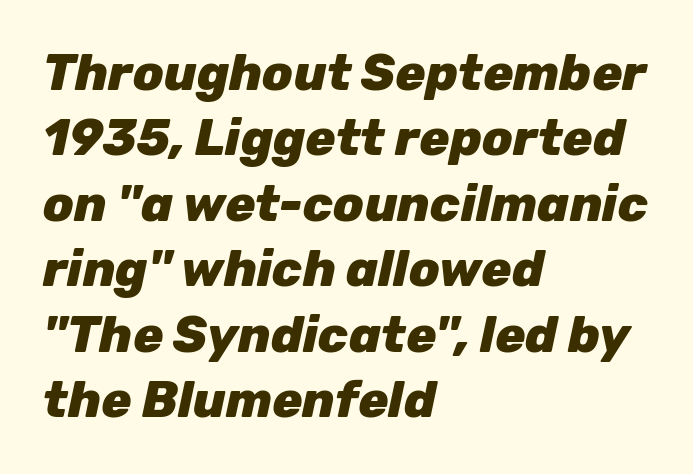
Character widths vary here, with narrow letters taking less room than wide ones. There's an unmistakable incline to the writing here. A normal amount of white space separates one row of letters from the next. The letters sit at their default tracking, neither squeezed nor spread. The glyphs are unaccompanied by any horizontal stroke below them.
